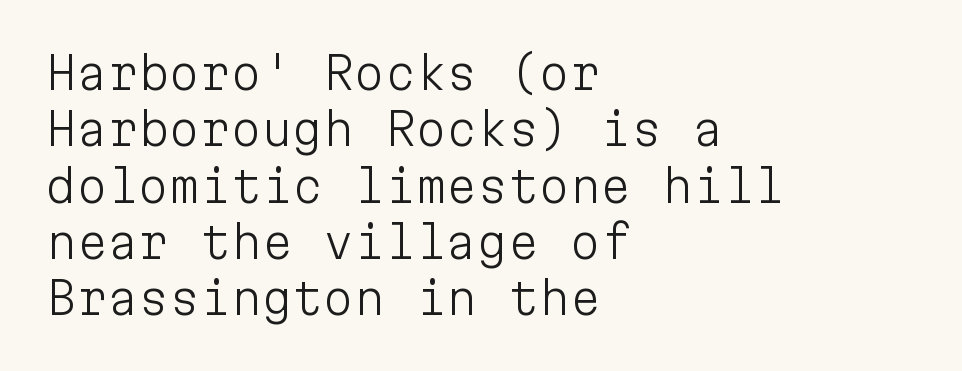
Q: Is the text bold? A: No.
Q: Is the text italic (slanted)? A: No, it is upright.
Q: Is the typeface a serif or a sans-serif typeface? A: Sans-serif.
Q: Is the text underlined? A: No.
Q: How is the paragraph aligned? A: Left-aligned.
Q: Is the spacing between letters normal or unusually wide? A: Normal.
Q: Is the spacing between lines tight, normal or loose? A: Normal.
Q: Width (condensed, normal, or wide)? A: Normal.
Q: Stroke contrast? A: Low.
Q: x-height? A: Medium.
Q: Monospaced? A: Yes.
